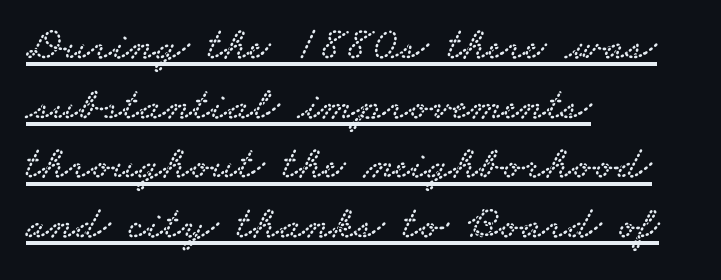
Q: Is the text underlined? A: Yes.
Q: How is the paragraph aligned? A: Left-aligned.
Q: Is the spacing between letters normal or unusually wide? A: Normal.
Q: Is the spacing between lines tight, normal or loose? A: Normal.
Q: Width (condensed, normal, or wide)? A: Wide.
Q: Stroke contrast? A: Low.
Q: x-height? A: Small.
Q: Monospaced? A: No.
